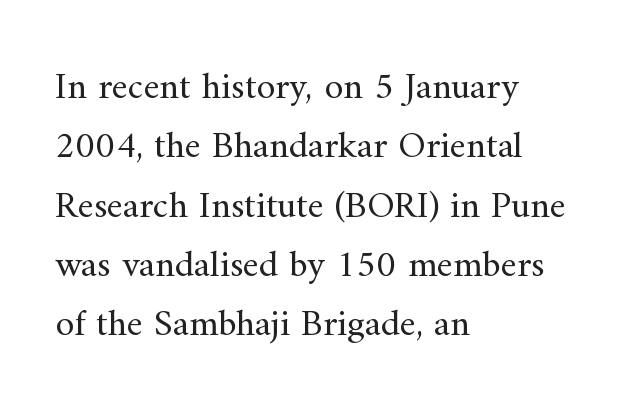
{"serif": "yes", "italic": "no", "bold": "no", "weight": "regular", "width": "normal", "stroke_contrast": "medium", "x_height": "small", "monospaced": "no", "underline": "no", "align": "left", "line_spacing": "normal", "line_spacing_ratio": 1.56, "letter_spacing": "normal", "letter_spacing_em": 0.0, "glyph_px": 38}
